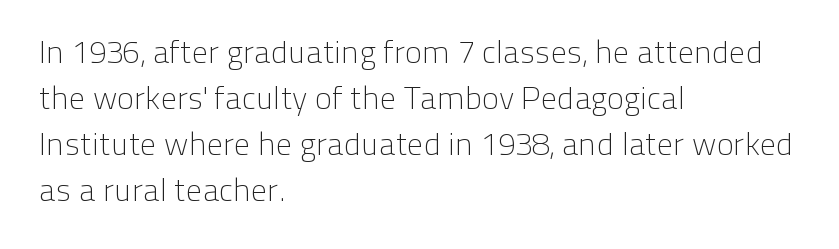
The image shows 32 px light sans-serif type, upright; set left-aligned, normal line spacing (1.44x), normal letter spacing, not underlined; low stroke contrast and a medium x-height.
